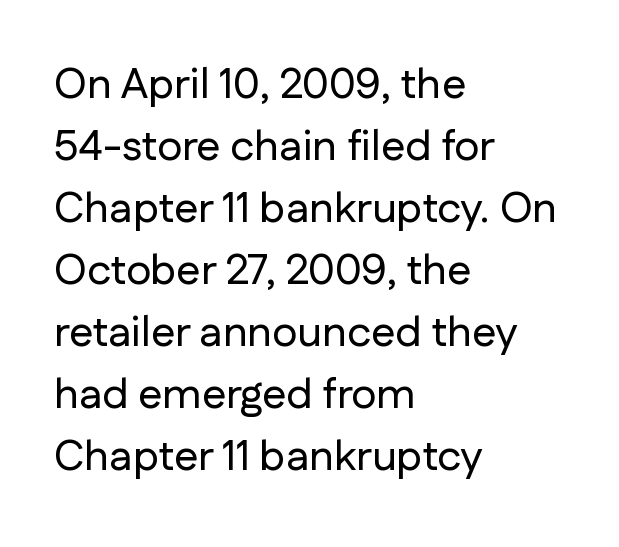
{"serif": "no", "italic": "no", "width": "normal", "stroke_contrast": "low", "x_height": "medium", "monospaced": "no", "underline": "no", "align": "left", "line_spacing": "normal", "line_spacing_ratio": 1.44, "letter_spacing": "normal", "letter_spacing_em": 0.0, "glyph_px": 43}
